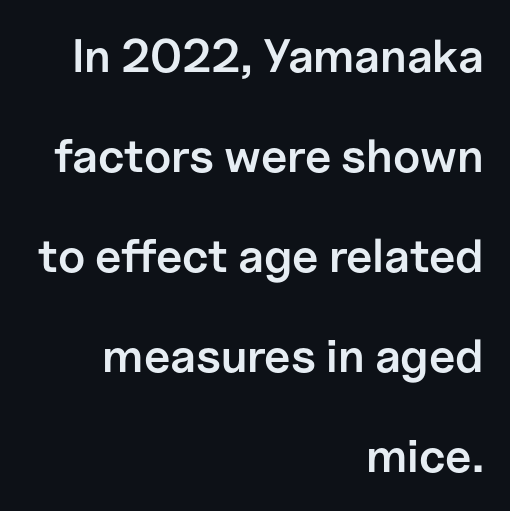
{"serif": "no", "italic": "no", "bold": "semi", "weight": "semibold", "width": "normal", "stroke_contrast": "low", "x_height": "medium", "monospaced": "no", "underline": "no", "align": "right", "line_spacing": "loose", "line_spacing_ratio": 2.13, "letter_spacing": "normal", "letter_spacing_em": 0.0, "glyph_px": 47}
